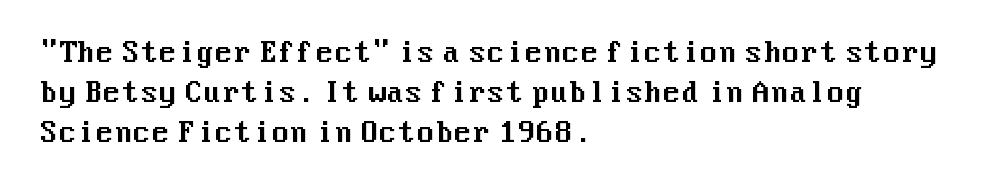
{"italic": "no", "underline": "no", "align": "left", "line_spacing": "normal", "line_spacing_ratio": 1.48, "letter_spacing": "normal", "letter_spacing_em": 0.0, "glyph_px": 27}
